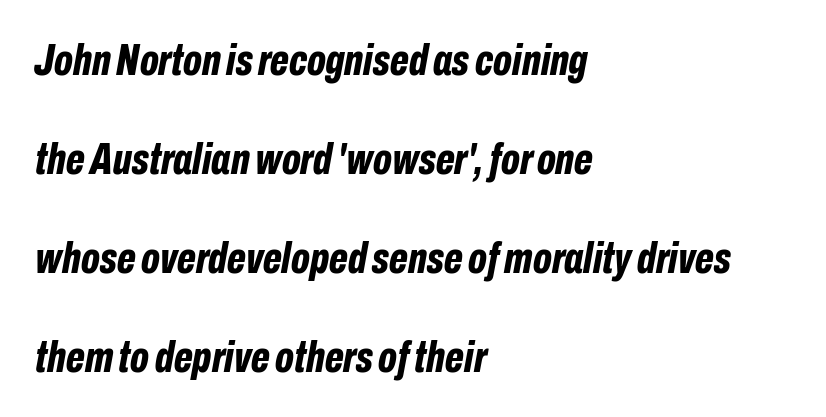
{"italic": "yes", "lean": "right", "slant_degrees": 10, "bold": "yes", "weight": "bold", "width": "condensed", "stroke_contrast": "low", "x_height": "medium", "monospaced": "no", "underline": "no", "align": "left", "line_spacing": "loose", "line_spacing_ratio": 2.2, "letter_spacing": "normal", "letter_spacing_em": 0.0, "glyph_px": 45}
